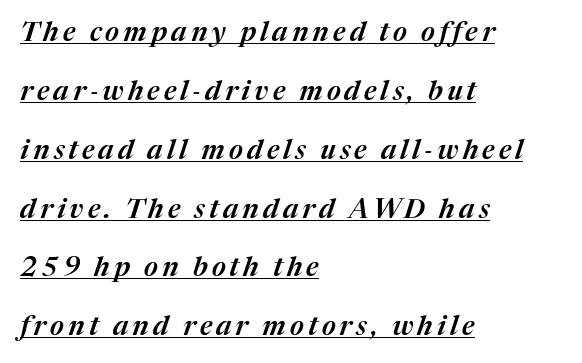
Short and long lines alike share a common starting point at left. Emphasis-style slanted type is in use. Airy leading. Like a heading marked for emphasis, these lines bear an underscore.
